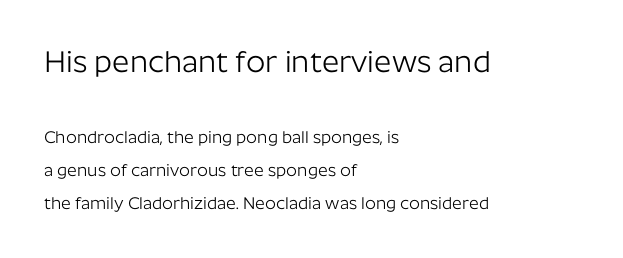
The image shows 30 px light sans-serif type, upright; set left-aligned, loose line spacing (1.96x), normal letter spacing, not underlined; the first (top) block is 1.76x larger; low stroke contrast and a medium x-height.
